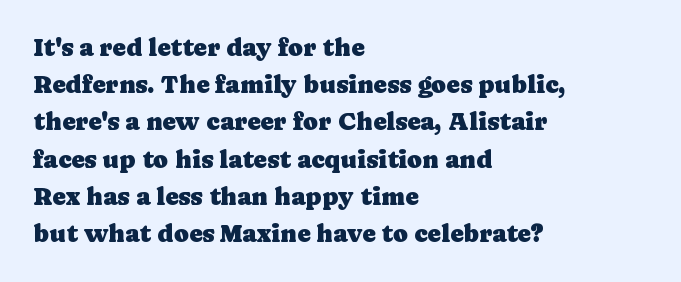
Designer's note — italics off, roman on. Compared with typical paragraphs, the rows here are spaced about the same. No word sits above an underline. Left-aligned paragraph, ragged on the right. This sample uses plain, unmodified letter spacing.
